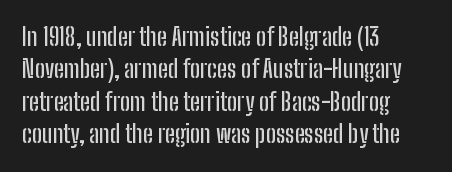
Glyph-to-glyph distance matches everyday printed text. Teacher's note: observe the even left margin — that is flush-left alignment. Type without underlining. This sample keeps an unexceptional amount of space between lines. This is roman type, the default non-slanted kind.
